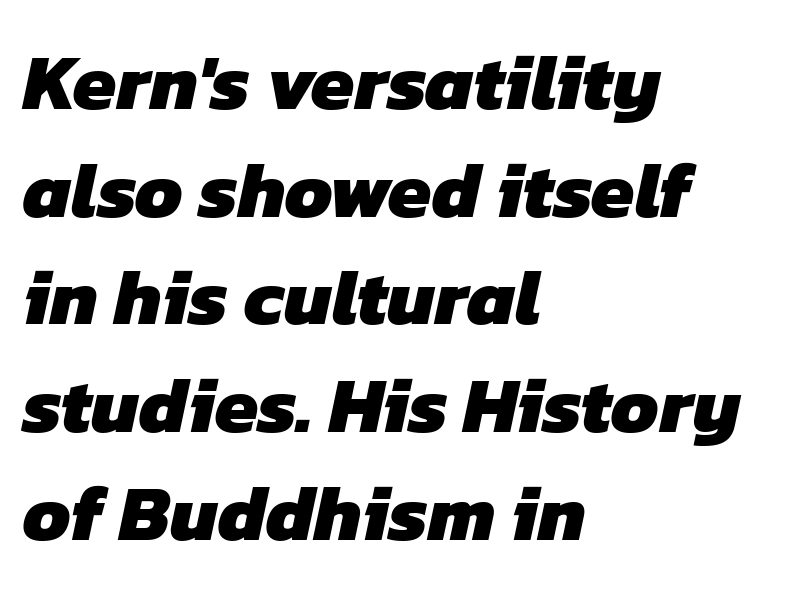
Strokes here are thick enough to call this a true bold. Check under the words: just untouched page. Each letter keeps its own natural width here, so spacing adapts to shape. Typographically, this falls in the sans-serif category.
